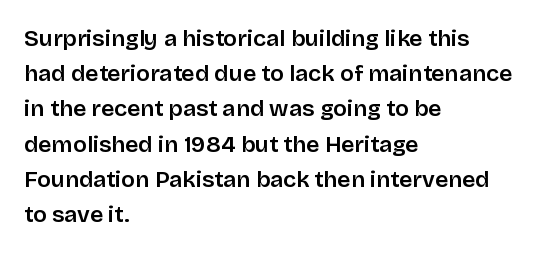
Q: Is the text italic (slanted)? A: No, it is upright.
Q: Is the text underlined? A: No.
Q: How is the paragraph aligned? A: Left-aligned.
Q: Is the spacing between letters normal or unusually wide? A: Normal.
Q: Is the spacing between lines tight, normal or loose? A: Normal.
